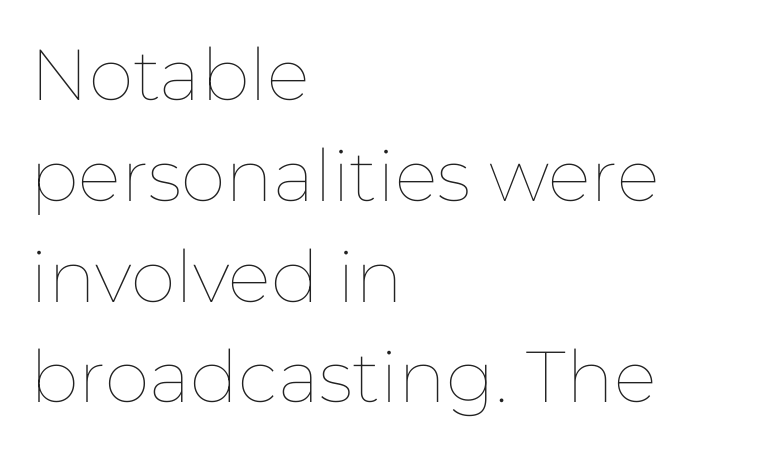
{"italic": "no", "bold": "no", "weight": "thin", "width": "normal", "stroke_contrast": "low", "x_height": "medium", "monospaced": "no", "underline": "no", "align": "left", "line_spacing": "normal", "line_spacing_ratio": 1.4, "letter_spacing": "normal", "letter_spacing_em": 0.0, "glyph_px": 72}
